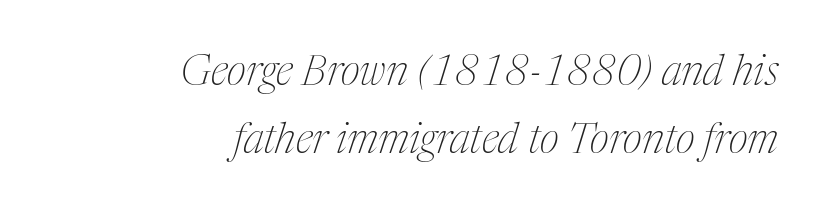
Q: Is the text bold? A: No.
Q: Is the text italic (slanted)? A: Yes, it leans right by about 17 degrees.
Q: Is the typeface a serif or a sans-serif typeface? A: Serif.
Q: Is the text underlined? A: No.
Q: How is the paragraph aligned? A: Right-aligned.
Q: Is the spacing between letters normal or unusually wide? A: Normal.
Q: Is the spacing between lines tight, normal or loose? A: Normal.
Q: Width (condensed, normal, or wide)? A: Condensed.
Q: Stroke contrast? A: Medium.
Q: x-height? A: Medium.
Q: Monospaced? A: No.
